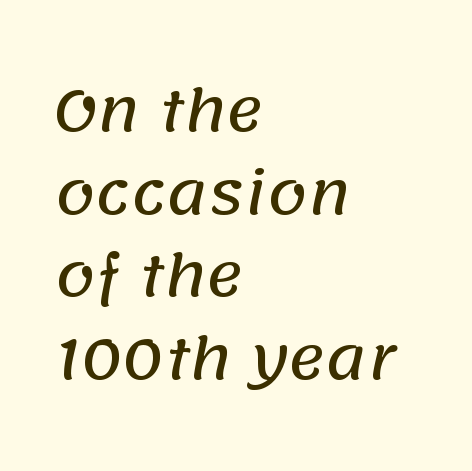
The letterforms sit shoulder to shoulder at normal distance. Regarding leading, the lines here are spaced in the standard way. Unmarked baselines from the first word to the last. Line starts are locked; line ends wander. You could not count columns in this text — the font is proportionally spaced.
